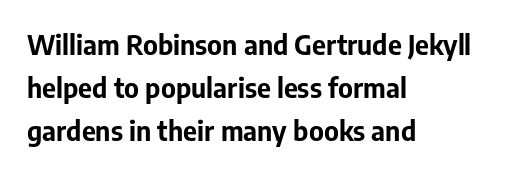
Q: Is the text bold? A: Yes.
Q: Is the text italic (slanted)? A: No, it is upright.
Q: Is the text underlined? A: No.
Q: How is the paragraph aligned? A: Left-aligned.
Q: Is the spacing between letters normal or unusually wide? A: Normal.
Q: Is the spacing between lines tight, normal or loose? A: Normal.
